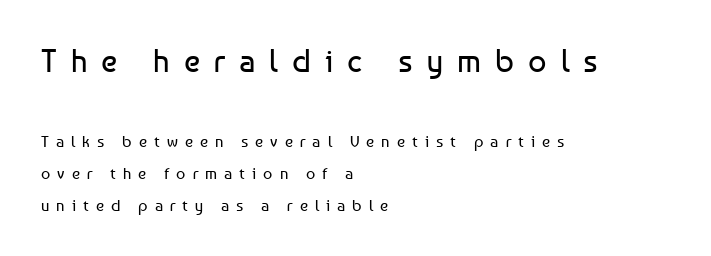
The image shows 32 px regular-weight sans-serif type, upright; set left-aligned, loose line spacing (2.0x), unusually wide letter spacing (+0.44 em), not underlined; the first (top) block is 2.0x larger; low stroke contrast and a medium x-height.
